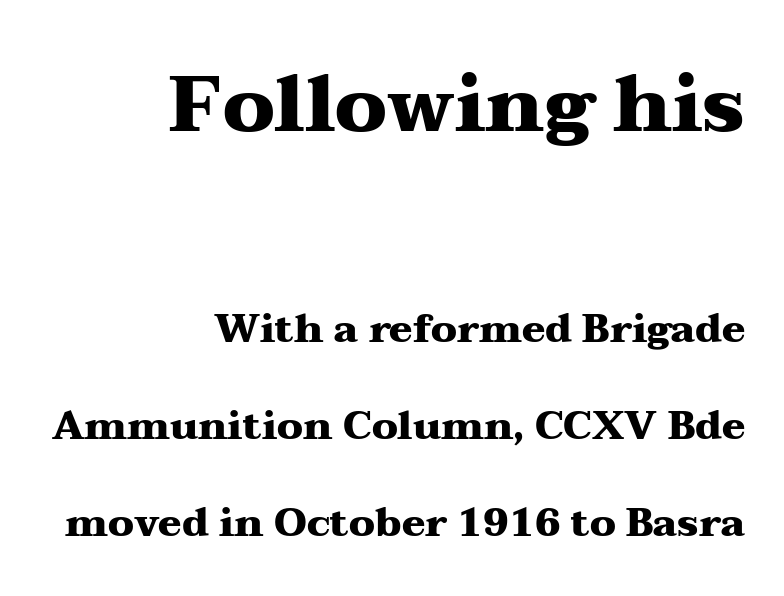
{"serif": "yes", "italic": "no", "bold": "yes", "weight": "heavy", "width": "wide", "stroke_contrast": "medium", "x_height": "medium", "monospaced": "no", "underline": "no", "align": "right", "line_spacing": "loose", "line_spacing_ratio": 2.49, "letter_spacing": "normal", "letter_spacing_em": 0.0, "larger_block": "first", "size_ratio": 2.0, "glyph_px": 78}
